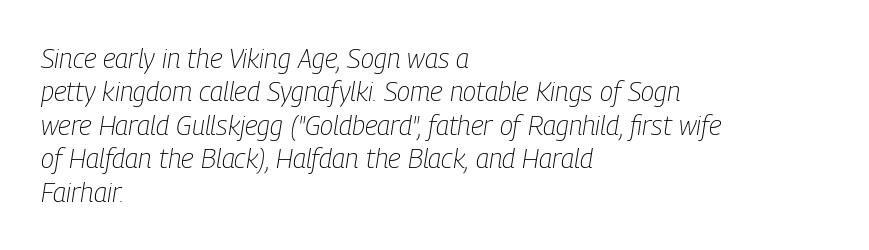
The text block is weighted toward the left margin, trailing off unevenly rightward. Each word holds together tightly as a unit, with standard inter-letter gaps. Does the lettering tilt? It does — this is italic. Stem width sits at or under what a default text font uses. Type without underlining.
